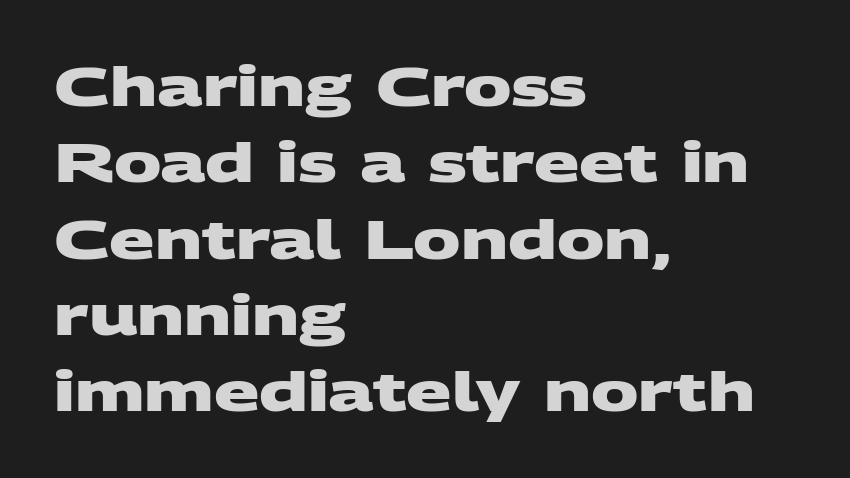
Q: Is the text bold? A: Yes.
Q: Is the typeface a serif or a sans-serif typeface? A: Sans-serif.
Q: Is the text underlined? A: No.
Q: How is the paragraph aligned? A: Left-aligned.
Q: Is the spacing between letters normal or unusually wide? A: Normal.
Q: Is the spacing between lines tight, normal or loose? A: Normal.
Q: Width (condensed, normal, or wide)? A: Wide.
Q: Stroke contrast? A: Medium.
Q: x-height? A: Large.
Q: Monospaced? A: No.
